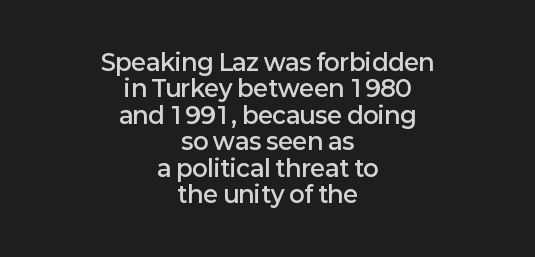
The image shows 23 px text type, upright; set centered, tight line spacing (1.15x), normal letter spacing, not underlined.
